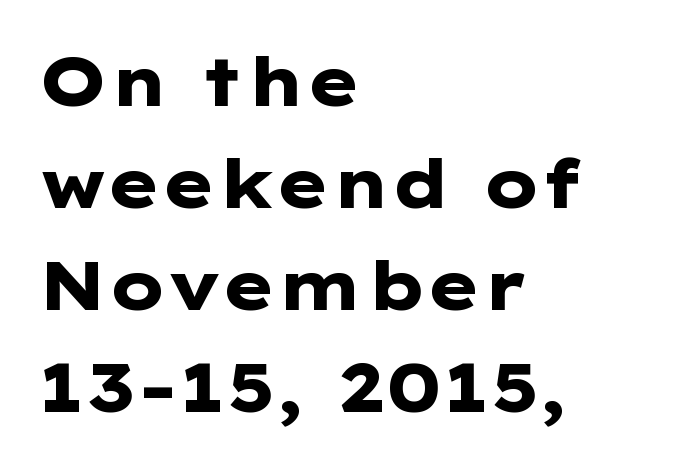
{"serif": "no", "italic": "no", "bold": "yes", "weight": "heavy", "width": "wide", "stroke_contrast": "low", "x_height": "medium", "monospaced": "no", "underline": "no", "align": "left", "line_spacing": "normal", "line_spacing_ratio": 1.5, "letter_spacing": "normal", "letter_spacing_em": 0.0, "glyph_px": 68}
